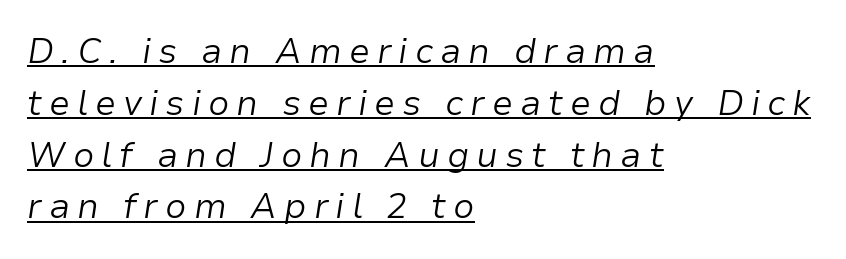
Q: Is the text bold? A: No.
Q: Is the text italic (slanted)? A: Yes, it leans right by about 9 degrees.
Q: Is the text underlined? A: Yes.
Q: How is the paragraph aligned? A: Left-aligned.
Q: Is the spacing between letters normal or unusually wide? A: Unusually wide.
Q: Is the spacing between lines tight, normal or loose? A: Normal.
Q: Width (condensed, normal, or wide)? A: Normal.
Q: Stroke contrast? A: Low.
Q: x-height? A: Medium.
Q: Monospaced? A: No.
